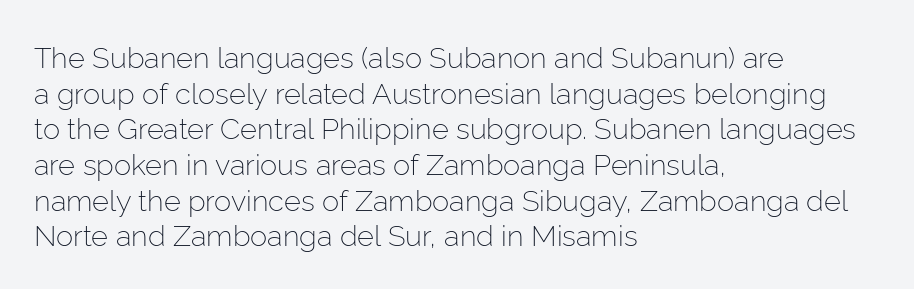
Q: Is the text bold? A: No.
Q: Is the text italic (slanted)? A: No, it is upright.
Q: Is the typeface a serif or a sans-serif typeface? A: Sans-serif.
Q: Is the text underlined? A: No.
Q: How is the paragraph aligned? A: Left-aligned.
Q: Is the spacing between letters normal or unusually wide? A: Normal.
Q: Width (condensed, normal, or wide)? A: Normal.
Q: Stroke contrast? A: Low.
Q: x-height? A: Medium.
Q: Monospaced? A: No.
